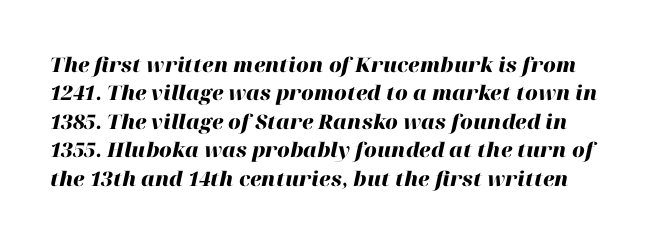
The image shows 20 px bold type, italic (leaning right); set normal line spacing (1.42x), normal letter spacing, not underlined.
